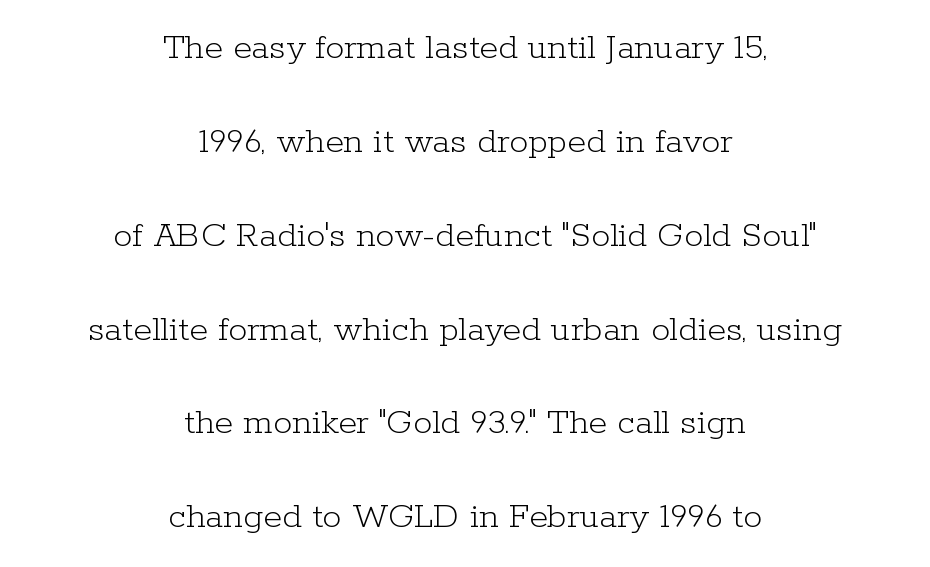
The strip under each line holds only bare page. The typography opts for an upright posture over an oblique one. Widely set lines give the paragraph a tall, airy silhouette. A serif font was chosen for this passage.
